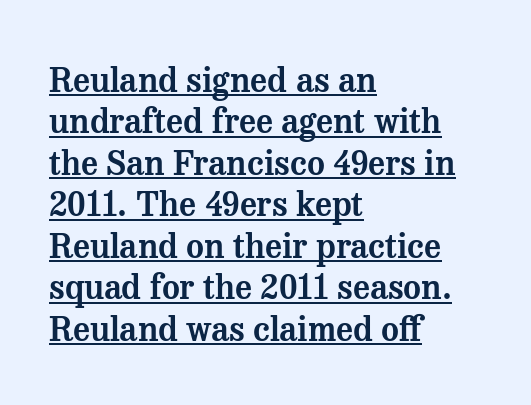
{"serif": "yes", "italic": "no", "width": "normal", "stroke_contrast": "medium", "x_height": "medium", "monospaced": "no", "underline": "yes", "align": "left", "line_spacing_ratio": 1.22, "letter_spacing": "normal", "letter_spacing_em": 0.0, "glyph_px": 34}
